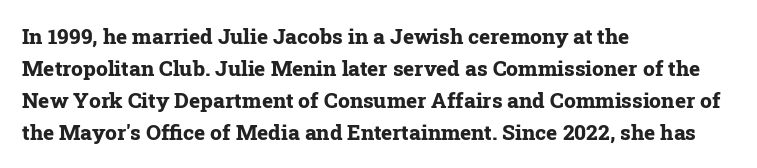
Q: Is the text bold? A: Yes.
Q: Is the text italic (slanted)? A: No, it is upright.
Q: Is the text underlined? A: No.
Q: How is the paragraph aligned? A: Left-aligned.
Q: Is the spacing between letters normal or unusually wide? A: Normal.
Q: Is the spacing between lines tight, normal or loose? A: Normal.
